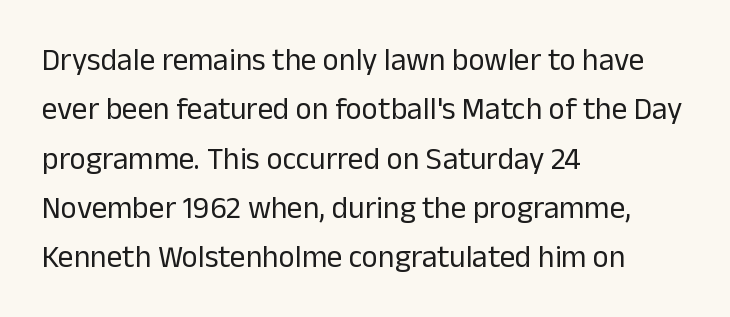
The image shows 31 px regular-weight sans-serif type, upright; set left-aligned, normal line spacing (1.59x), normal letter spacing, not underlined; low stroke contrast and a medium x-height.
